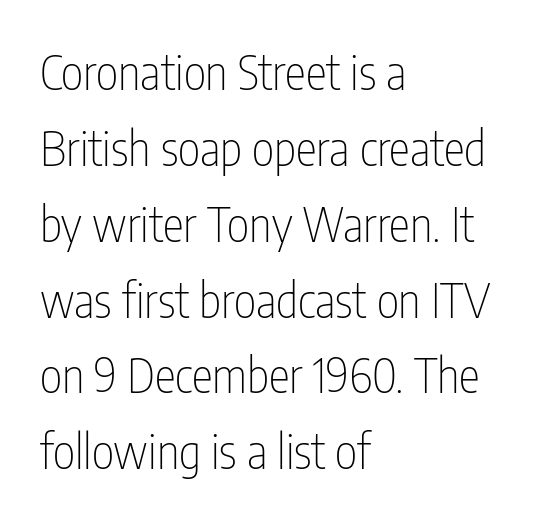
The image shows 48 px thin, condensed sans-serif type, upright; set left-aligned, normal line spacing (1.58x), normal letter spacing, not underlined; low stroke contrast and a medium x-height.
